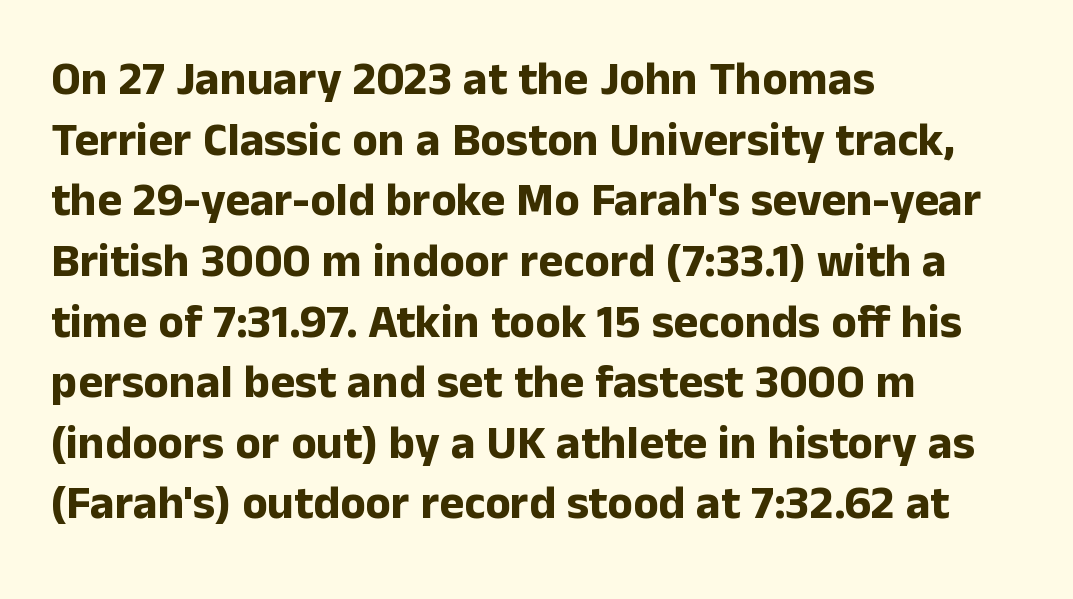
Q: Is the text bold? A: Yes.
Q: Is the text italic (slanted)? A: No, it is upright.
Q: Is the typeface a serif or a sans-serif typeface? A: Sans-serif.
Q: Is the text underlined? A: No.
Q: How is the paragraph aligned? A: Left-aligned.
Q: Is the spacing between letters normal or unusually wide? A: Normal.
Q: Is the spacing between lines tight, normal or loose? A: Normal.
Q: Width (condensed, normal, or wide)? A: Normal.
Q: Stroke contrast? A: Low.
Q: x-height? A: Medium.
Q: Monospaced? A: No.
